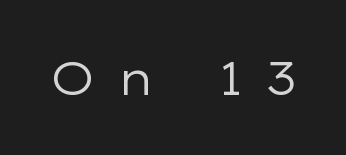
Q: Is the text bold? A: No.
Q: Is the text italic (slanted)? A: No, it is upright.
Q: Is the typeface a serif or a sans-serif typeface? A: Sans-serif.
Q: Is the text underlined? A: No.
Q: Is the spacing between letters normal or unusually wide? A: Unusually wide.
Q: Width (condensed, normal, or wide)? A: Wide.
Q: Stroke contrast? A: Low.
Q: x-height? A: Medium.
Q: Monospaced? A: No.
